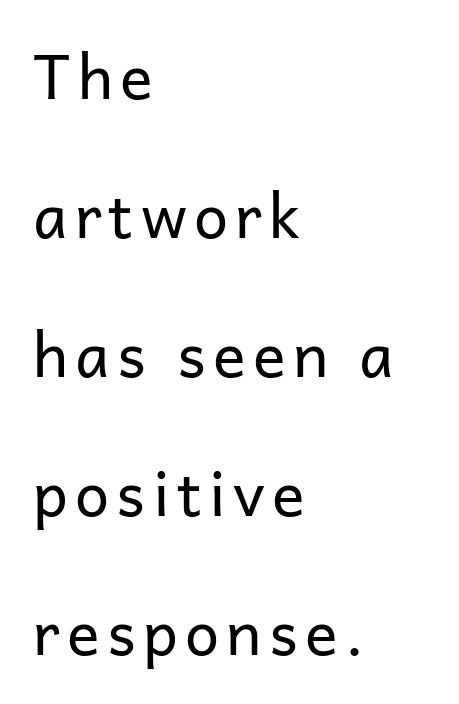
Q: Is the text bold? A: No.
Q: Is the text italic (slanted)? A: No, it is upright.
Q: Is the typeface a serif or a sans-serif typeface? A: Sans-serif.
Q: Is the text underlined? A: No.
Q: How is the paragraph aligned? A: Left-aligned.
Q: Is the spacing between lines tight, normal or loose? A: Loose.
Q: Width (condensed, normal, or wide)? A: Normal.
Q: Stroke contrast? A: Low.
Q: x-height? A: Medium.
Q: Monospaced? A: No.
